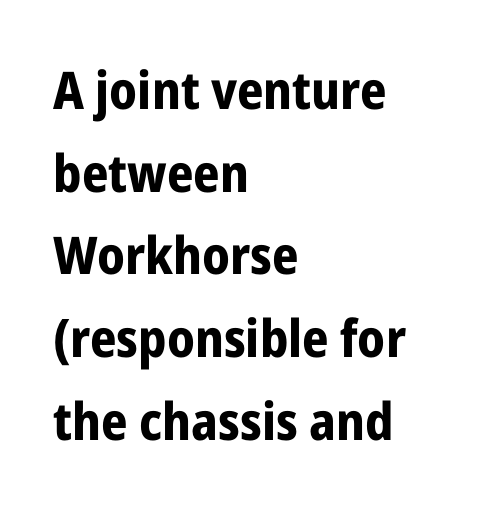
If you measured baseline to baseline, you'd find a middling distance. What kind of face is this? One without serifs — a sans. Letter spacing: default. The baseline area is clear.
